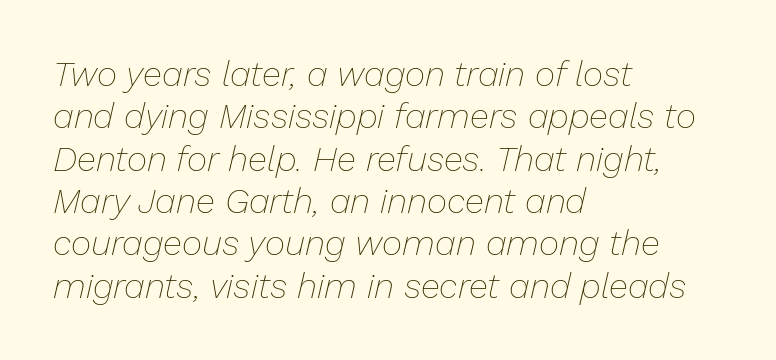
Q: Is the text bold? A: No.
Q: Is the text italic (slanted)? A: Yes, it leans right by about 13 degrees.
Q: Is the text underlined? A: No.
Q: How is the paragraph aligned? A: Left-aligned.
Q: Is the spacing between letters normal or unusually wide? A: Normal.
Q: Width (condensed, normal, or wide)? A: Normal.
Q: Stroke contrast? A: Low.
Q: x-height? A: Medium.
Q: Monospaced? A: No.
